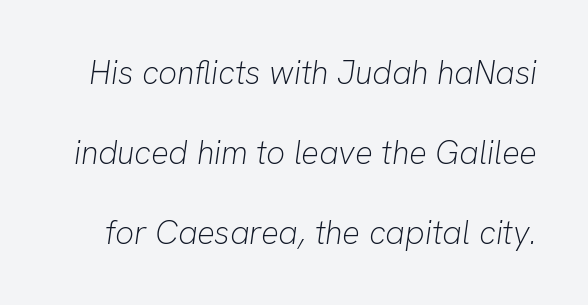
Q: Is the text bold? A: No.
Q: Is the text italic (slanted)? A: Yes, it leans right by about 8 degrees.
Q: Is the text underlined? A: No.
Q: Is the spacing between letters normal or unusually wide? A: Normal.
Q: Is the spacing between lines tight, normal or loose? A: Loose.
Q: Width (condensed, normal, or wide)? A: Normal.
Q: Stroke contrast? A: Low.
Q: x-height? A: Medium.
Q: Monospaced? A: No.
